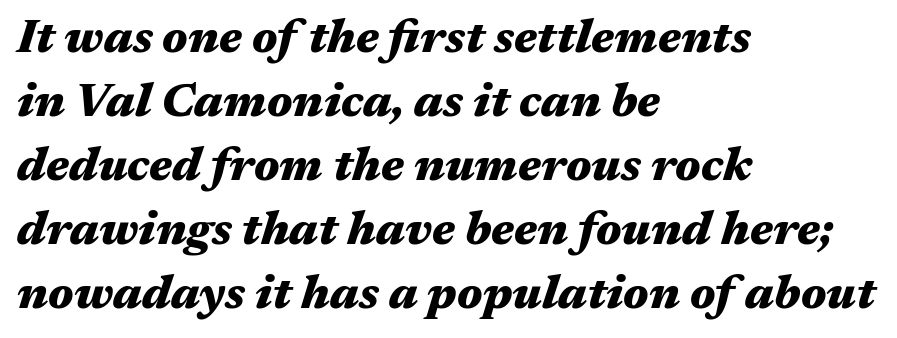
Q: Is the text bold? A: Yes.
Q: Is the text italic (slanted)? A: Yes, it leans right by about 17 degrees.
Q: Is the text underlined? A: No.
Q: How is the paragraph aligned? A: Left-aligned.
Q: Is the spacing between letters normal or unusually wide? A: Normal.
Q: Is the spacing between lines tight, normal or loose? A: Normal.
Q: Width (condensed, normal, or wide)? A: Wide.
Q: Stroke contrast? A: Medium.
Q: x-height? A: Medium.
Q: Monospaced? A: No.
